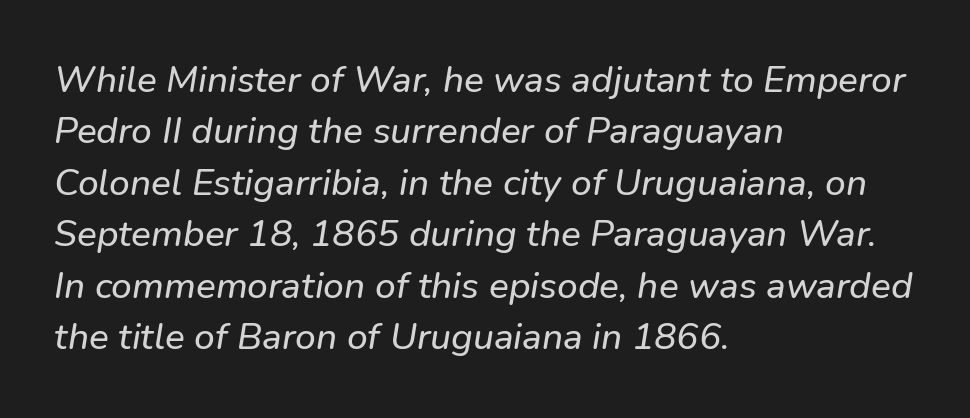
Q: Is the typeface a serif or a sans-serif typeface? A: Sans-serif.
Q: Is the text underlined? A: No.
Q: How is the paragraph aligned? A: Left-aligned.
Q: Is the spacing between letters normal or unusually wide? A: Normal.
Q: Is the spacing between lines tight, normal or loose? A: Normal.
Q: Width (condensed, normal, or wide)? A: Normal.
Q: Stroke contrast? A: Low.
Q: x-height? A: Medium.
Q: Monospaced? A: No.
